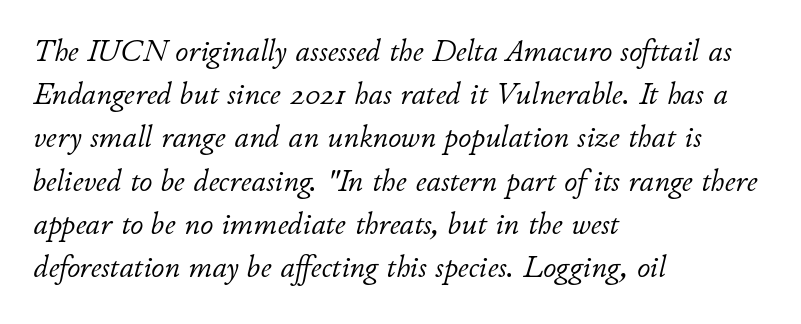
Q: Is the text bold? A: No.
Q: Is the text italic (slanted)? A: Yes, it leans right by about 11 degrees.
Q: Is the text underlined? A: No.
Q: How is the paragraph aligned? A: Left-aligned.
Q: Is the spacing between letters normal or unusually wide? A: Normal.
Q: Is the spacing between lines tight, normal or loose? A: Normal.
Q: Width (condensed, normal, or wide)? A: Normal.
Q: Stroke contrast? A: Low.
Q: x-height? A: Small.
Q: Monospaced? A: No.
